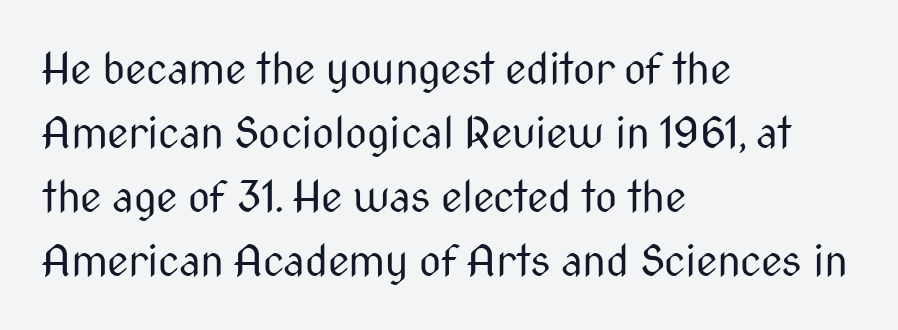
Q: Is the text bold? A: No.
Q: Is the text italic (slanted)? A: No, it is upright.
Q: Is the typeface a serif or a sans-serif typeface? A: Sans-serif.
Q: Is the text underlined? A: No.
Q: How is the paragraph aligned? A: Left-aligned.
Q: Is the spacing between letters normal or unusually wide? A: Normal.
Q: Is the spacing between lines tight, normal or loose? A: Normal.
Q: Width (condensed, normal, or wide)? A: Condensed.
Q: Stroke contrast? A: Medium.
Q: x-height? A: Medium.
Q: Monospaced? A: No.
